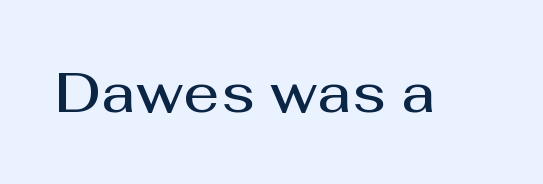
Does extra space separate the letters? No, they use regular spacing. Every character sits straight up, as roman type does. Do the characters align in a grid? No, the font is proportional. The space directly below the letters is spotless. This sample uses a sans-serif face.
